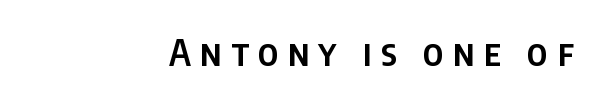
The words here are not underlined. Students, this is semibold: more ink than regular, less than bold. Designer's note — italics off, roman on. The horizontal fit of the characters is loose and conspicuously gappy. You can tell from the bare stems that sans-serif type was used.
